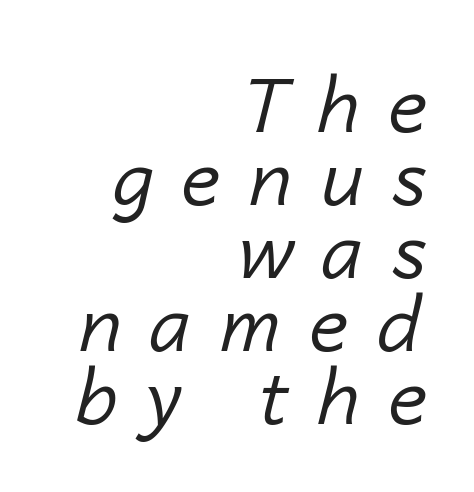
Q: Is the text bold? A: No.
Q: Is the text italic (slanted)? A: Yes, it leans right by about 14 degrees.
Q: Is the text underlined? A: No.
Q: How is the paragraph aligned? A: Right-aligned.
Q: Is the spacing between letters normal or unusually wide? A: Unusually wide.
Q: Is the spacing between lines tight, normal or loose? A: Tight.
Q: Width (condensed, normal, or wide)? A: Normal.
Q: Stroke contrast? A: Low.
Q: x-height? A: Medium.
Q: Monospaced? A: No.
